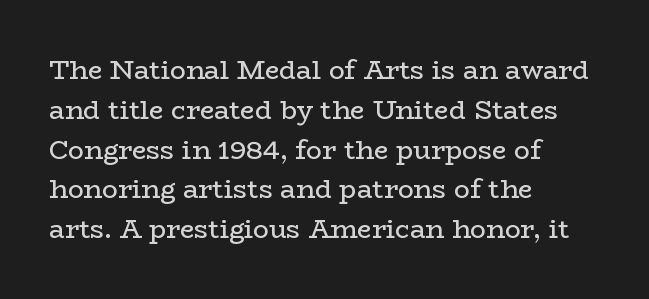
Q: Is the text bold? A: No.
Q: Is the text italic (slanted)? A: No, it is upright.
Q: Is the text underlined? A: No.
Q: How is the paragraph aligned? A: Left-aligned.
Q: Is the spacing between letters normal or unusually wide? A: Normal.
Q: Is the spacing between lines tight, normal or loose? A: Normal.
